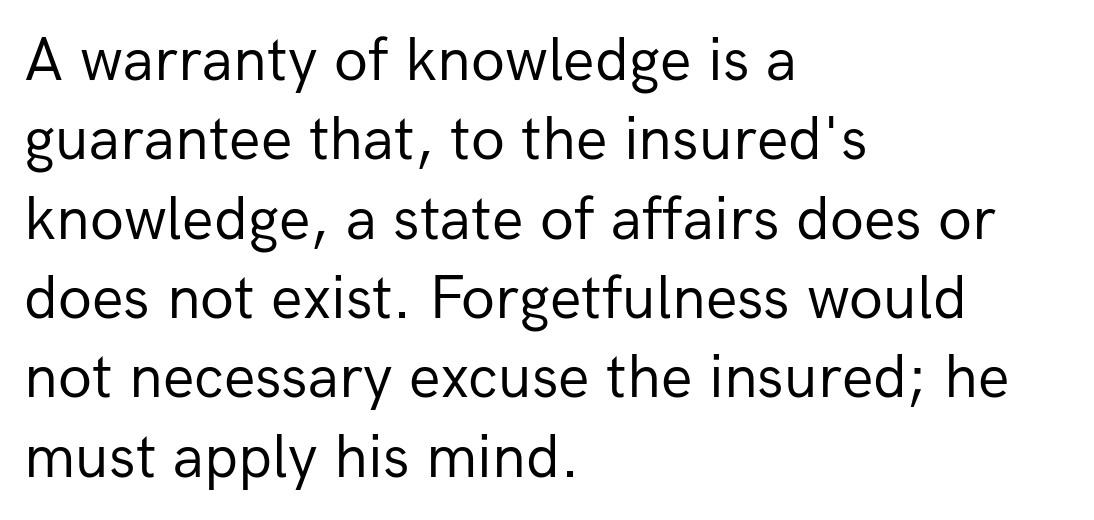
The image shows 62 px regular-weight sans-serif type, upright; set left-aligned, normal line spacing (1.28x), normal letter spacing, not underlined; low stroke contrast and a medium x-height.
